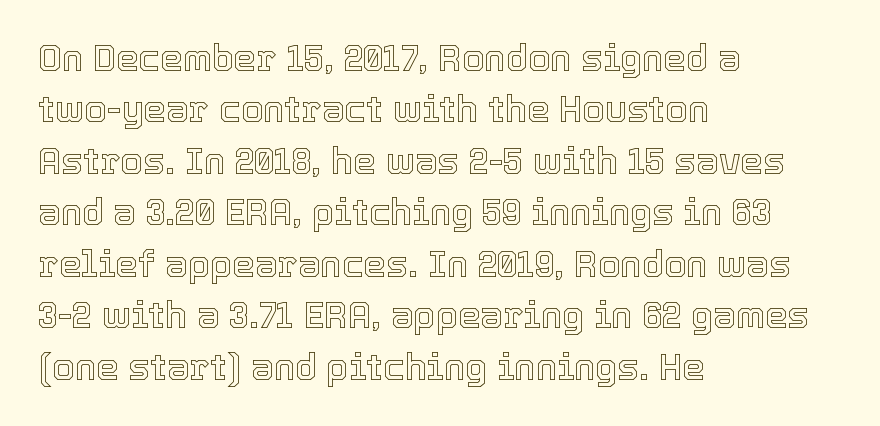
{"italic": "no", "width": "normal", "x_height": "medium", "monospaced": "no", "underline": "no", "align": "left", "line_spacing": "normal", "line_spacing_ratio": 1.43, "letter_spacing": "normal", "letter_spacing_em": 0.0, "glyph_px": 36}
